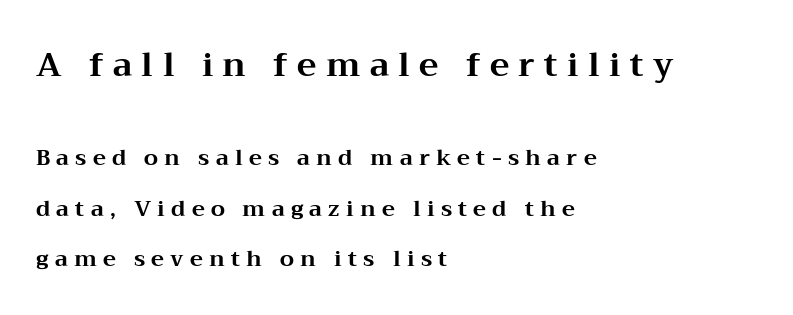
The image shows 33 px bold, wide serif type, upright; set left-aligned, loose line spacing (2.3x), unusually wide letter spacing (+0.28 em), not underlined; the first (top) block is 1.5x larger; medium stroke contrast and a medium x-height.
